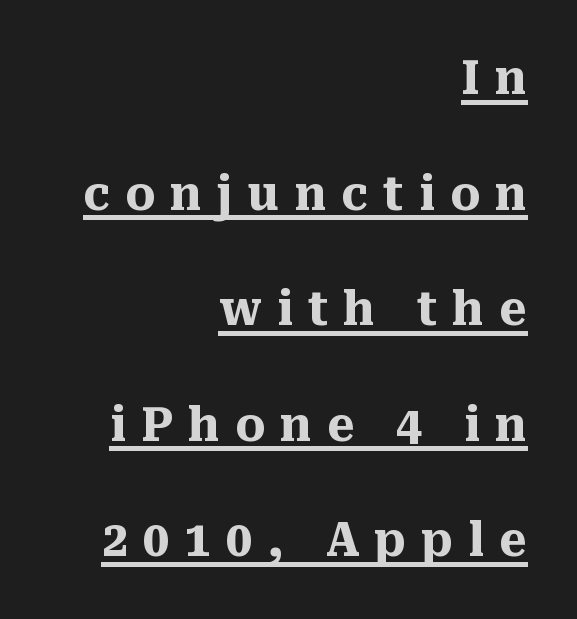
A rule runs beneath these lines of type. Are there feet on the stems? There are — it's a serif. The strokes are fattened all the way to bold. A student would call this right alignment; a typographer would say flush right, rag left.
